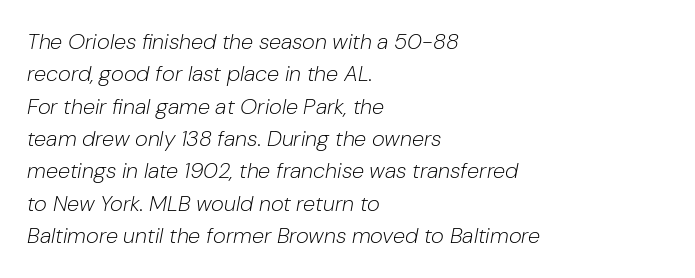
{"italic": "yes", "lean": "right", "slant_degrees": 10, "bold": "no", "underline": "no", "align": "left", "line_spacing": "normal", "line_spacing_ratio": 1.47, "letter_spacing": "normal", "letter_spacing_em": 0.0, "glyph_px": 22}
